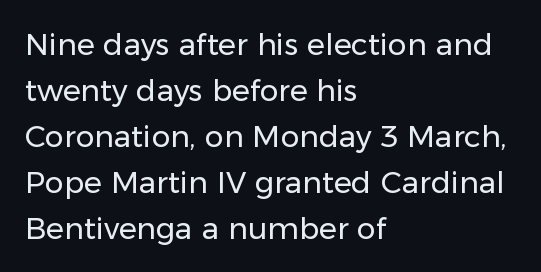
The image shows 30 px regular-weight sans-serif type, upright; set left-aligned, normal line spacing (1.53x), normal letter spacing, not underlined; low stroke contrast and a medium x-height.
